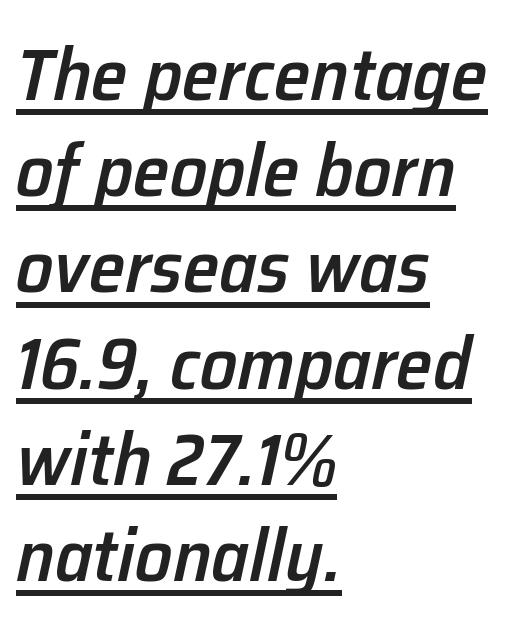
Q: Is the text bold? A: Semi-bold.
Q: Is the text italic (slanted)? A: Yes, it leans right by about 12 degrees.
Q: Is the text underlined? A: Yes.
Q: How is the paragraph aligned? A: Left-aligned.
Q: Is the spacing between letters normal or unusually wide? A: Normal.
Q: Is the spacing between lines tight, normal or loose? A: Normal.
Q: Width (condensed, normal, or wide)? A: Normal.
Q: Stroke contrast? A: Low.
Q: x-height? A: Medium.
Q: Monospaced? A: No.
